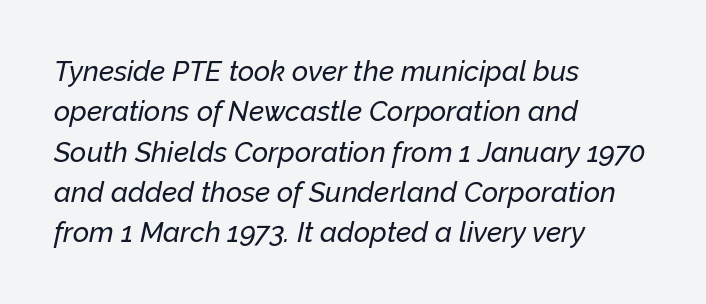
Q: Is the text italic (slanted)? A: Yes, it leans right by about 12 degrees.
Q: Is the text underlined? A: No.
Q: How is the paragraph aligned? A: Left-aligned.
Q: Is the spacing between letters normal or unusually wide? A: Normal.
Q: Is the spacing between lines tight, normal or loose? A: Normal.
Q: Width (condensed, normal, or wide)? A: Normal.
Q: Stroke contrast? A: Low.
Q: x-height? A: Medium.
Q: Monospaced? A: No.
